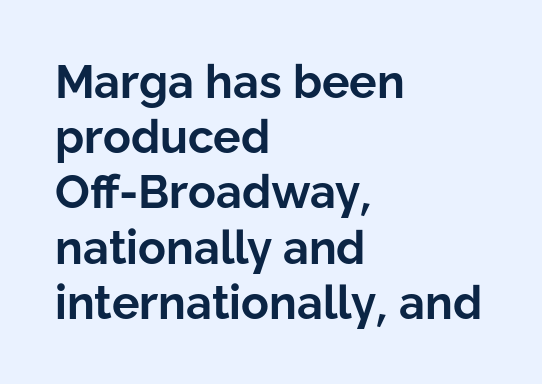
The image shows 46 px bold sans-serif type, upright; set left-aligned, line spacing 1.2x, normal letter spacing, not underlined; low stroke contrast and a medium x-height.
